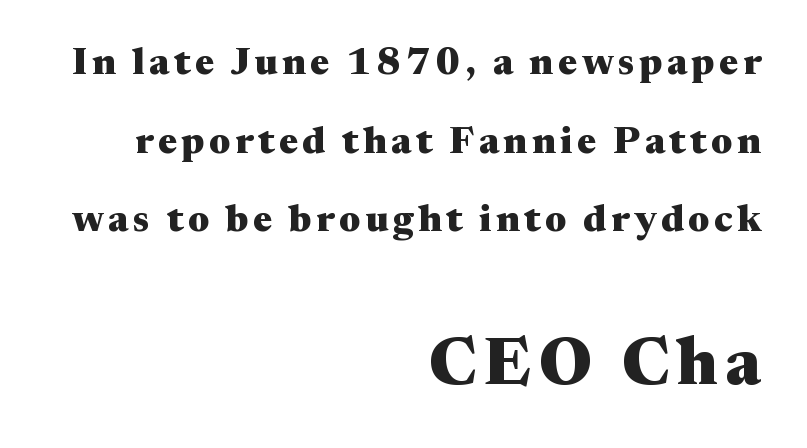
The font family rendered here belongs to the serif group. The designer gave the closing block more size than the opening block. These lines are set flush right with a ragged left edge. The leading is generous, giving the passage an open texture.
